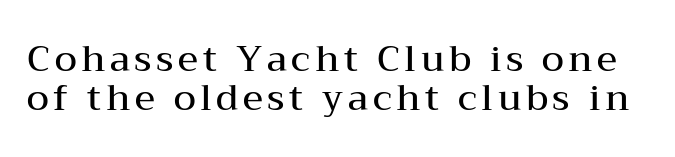
{"serif": "yes", "italic": "no", "bold": "semi", "weight": "semibold", "width": "wide", "stroke_contrast": "medium", "x_height": "medium", "monospaced": "no", "underline": "no", "line_spacing": "tight", "line_spacing_ratio": 1.07, "glyph_px": 36}
